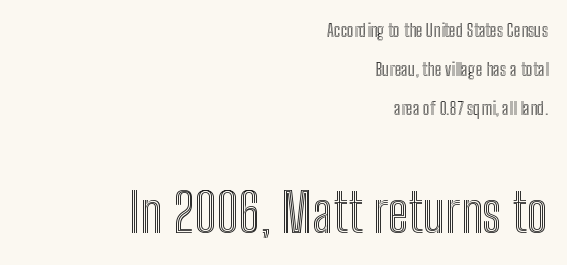
If you measured baseline to baseline, you'd find a long distance. You could call the tracking neutral — neither tight nor loose. When letters stand straight like this, we call the style roman or upright. In this sample the second text group is rendered at the bigger scale. A typesetter would call this proportional, since set widths differ per character.
